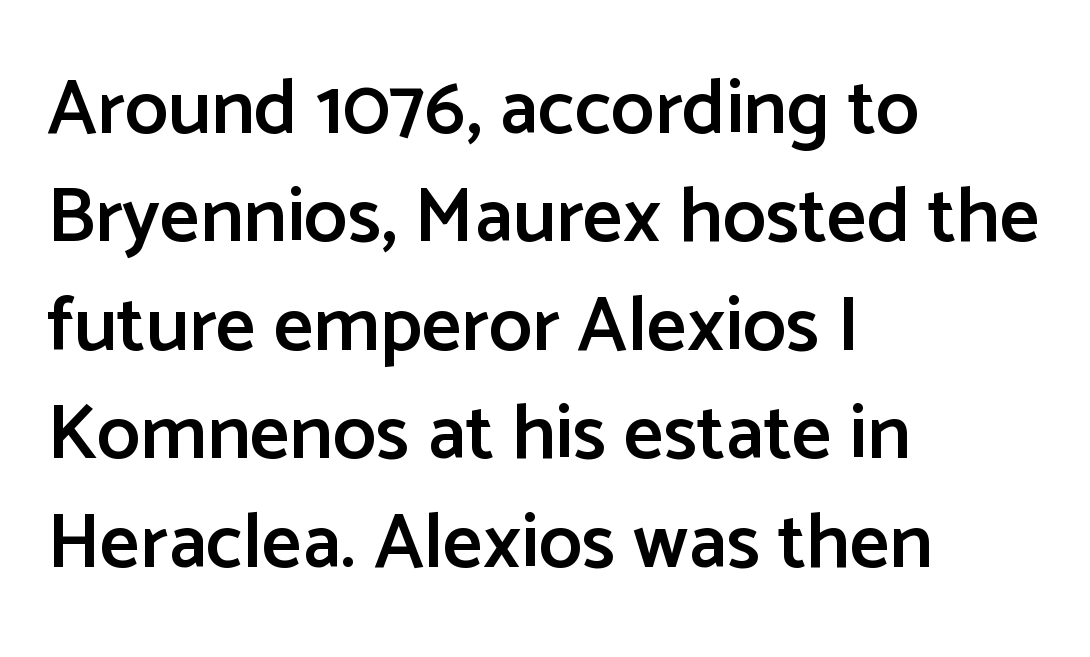
{"serif": "no", "italic": "no", "bold": "semi", "weight": "semibold", "width": "normal", "stroke_contrast": "low", "x_height": "medium", "monospaced": "no", "underline": "no", "align": "left", "line_spacing": "normal", "line_spacing_ratio": 1.39, "letter_spacing": "normal", "letter_spacing_em": 0.0, "glyph_px": 78}
